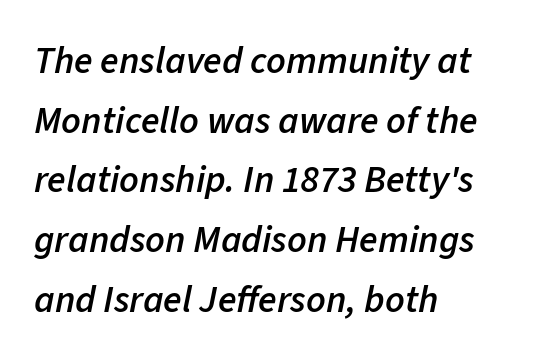
{"italic": "yes", "lean": "right", "slant_degrees": 11, "bold": "semi", "weight": "semibold", "width": "normal", "stroke_contrast": "low", "x_height": "medium", "monospaced": "no", "underline": "no", "align": "left", "line_spacing": "normal", "line_spacing_ratio": 1.57, "letter_spacing": "normal", "letter_spacing_em": 0.0, "glyph_px": 38}
